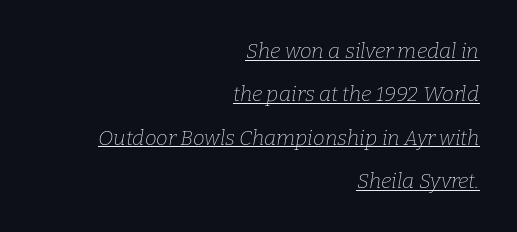
{"italic": "yes", "lean": "right", "slant_degrees": 9, "bold": "no", "underline": "yes", "align": "right", "line_spacing": "loose", "line_spacing_ratio": 2.06, "letter_spacing": "normal", "letter_spacing_em": 0.0, "glyph_px": 21}
